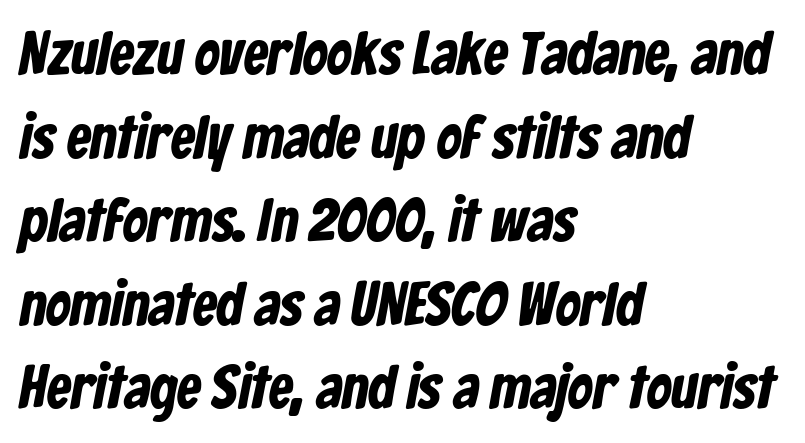
The image shows 61 px condensed sans-serif type; set left-aligned, normal line spacing (1.37x), normal letter spacing, not underlined; low stroke contrast and a medium x-height.
